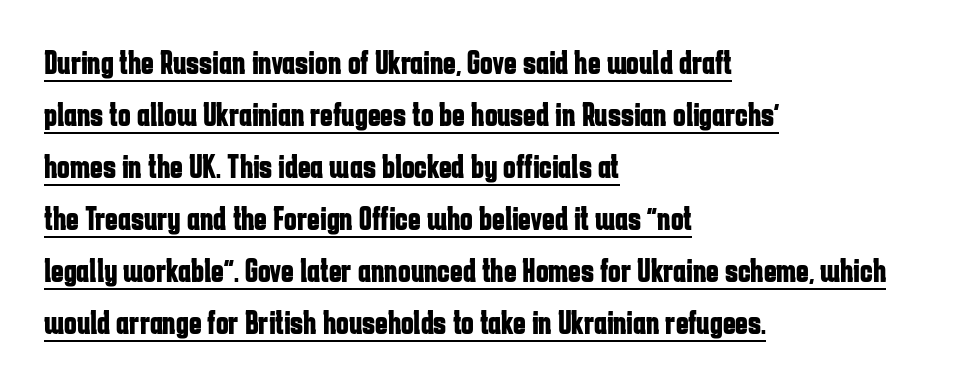
The line texture is even and compact thanks to regular tracking. The face used here is proportionally spaced, like ordinary book or web type. This sample keeps an unexceptional amount of space between lines. Strong, thick strokes mark this as bold type. Like a heading marked for emphasis, these lines bear an underscore.
